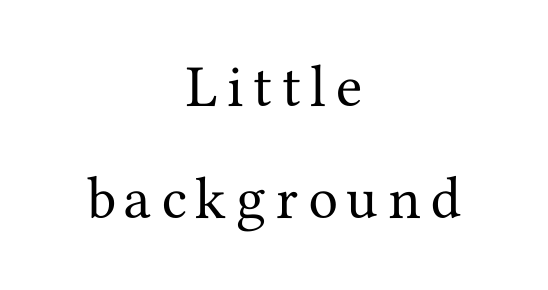
The image shows 48 px serif type, upright; set centered, loose line spacing (2.33x), unusually wide letter spacing (+0.2 em), not underlined; medium stroke contrast and a medium x-height.
